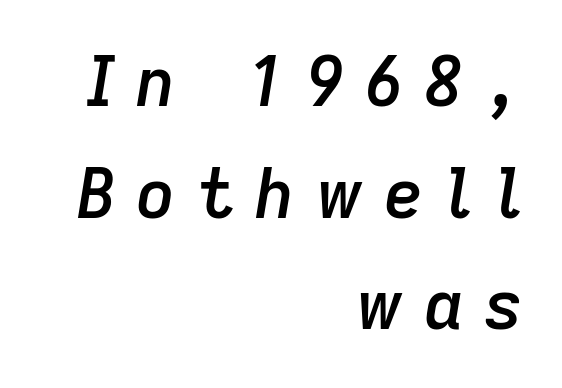
The image shows 68 px semibold type, italic (leaning right); set right-aligned, normal line spacing (1.64x), unusually wide letter spacing (+0.3 em), not underlined; low stroke contrast and a medium x-height.
